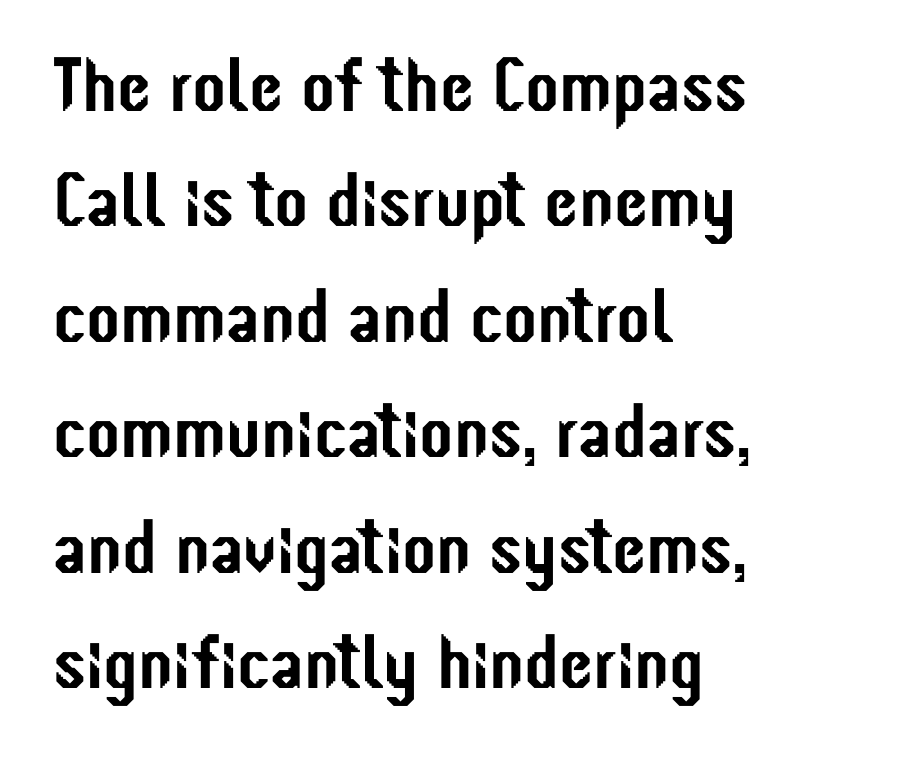
The image shows 77 px condensed sans-serif type, upright; set left-aligned, normal line spacing (1.5x), normal letter spacing, not underlined; low stroke contrast and a medium x-height.
